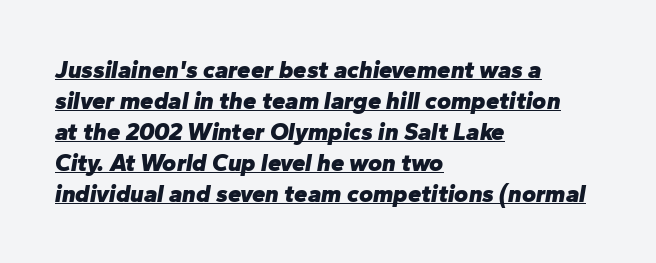
Q: Is the text bold? A: Yes.
Q: Is the text italic (slanted)? A: Yes, it leans right by about 10 degrees.
Q: Is the text underlined? A: Yes.
Q: How is the paragraph aligned? A: Left-aligned.
Q: Is the spacing between letters normal or unusually wide? A: Normal.
Q: Is the spacing between lines tight, normal or loose? A: Normal.
